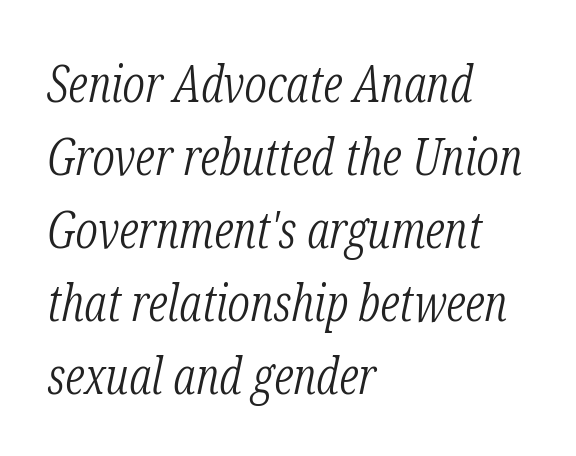
{"serif": "yes", "italic": "yes", "lean": "right", "slant_degrees": 12, "bold": "no", "weight": "light", "width": "condensed", "stroke_contrast": "low", "x_height": "medium", "monospaced": "no", "underline": "no", "align": "left", "line_spacing": "normal", "line_spacing_ratio": 1.43, "letter_spacing": "normal", "letter_spacing_em": 0.0, "glyph_px": 51}
